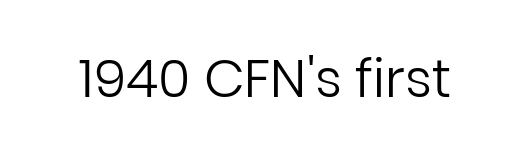
{"serif": "no", "italic": "no", "bold": "no", "weight": "regular", "width": "normal", "stroke_contrast": "low", "x_height": "medium", "monospaced": "no", "underline": "no", "letter_spacing": "normal", "letter_spacing_em": 0.0, "glyph_px": 53}
